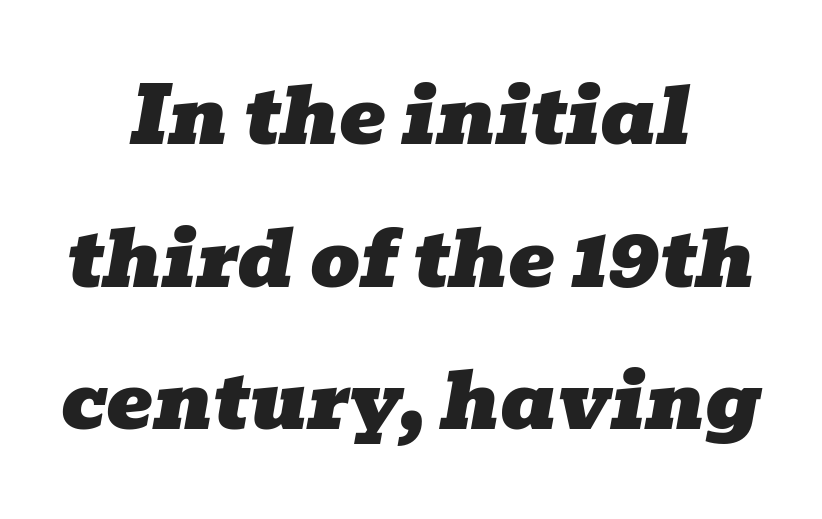
Does extra space separate the letters? No, they use regular spacing. Bare-footed words on every line. Teacher's note: observe the equal gaps on both sides — that is centered alignment. Do the characters align in a grid? No, the font is proportional.
